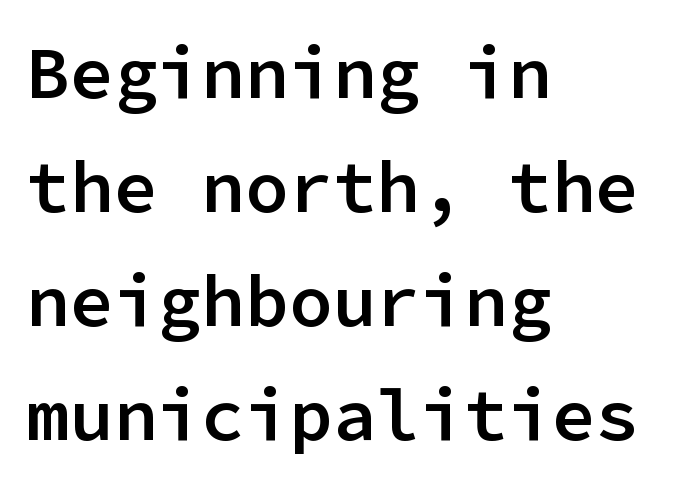
{"serif": "no", "italic": "no", "bold": "semi", "weight": "semibold", "width": "normal", "stroke_contrast": "low", "x_height": "medium", "monospaced": "yes", "underline": "no", "align": "left", "line_spacing": "normal", "line_spacing_ratio": 1.56, "letter_spacing": "normal", "letter_spacing_em": 0.0, "glyph_px": 73}
